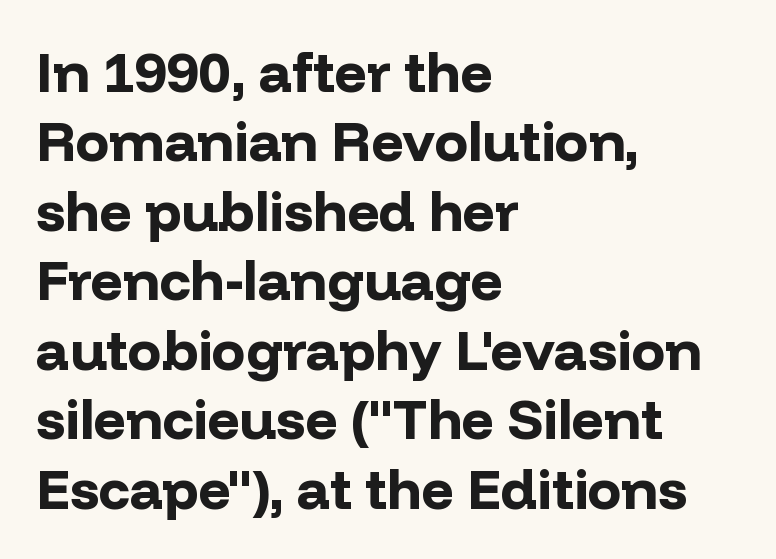
The image shows 56 px bold sans-serif type, upright; set left-aligned, line spacing 1.24x, normal letter spacing, not underlined; low stroke contrast and a medium x-height.
